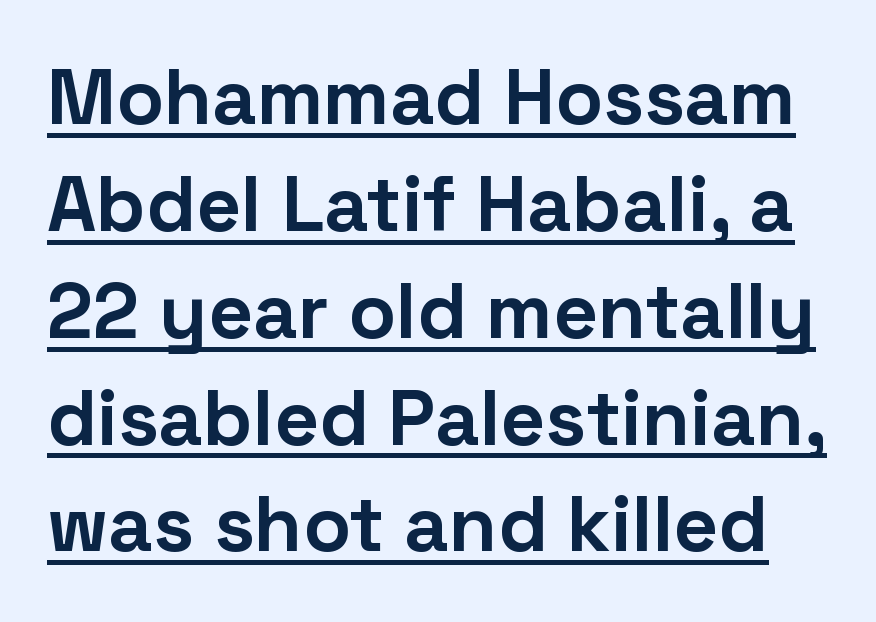
Q: Is the text bold? A: Yes.
Q: Is the text italic (slanted)? A: No, it is upright.
Q: Is the typeface a serif or a sans-serif typeface? A: Sans-serif.
Q: Is the text underlined? A: Yes.
Q: Is the spacing between letters normal or unusually wide? A: Normal.
Q: Is the spacing between lines tight, normal or loose? A: Normal.
Q: Width (condensed, normal, or wide)? A: Normal.
Q: Stroke contrast? A: Low.
Q: x-height? A: Medium.
Q: Monospaced? A: No.
